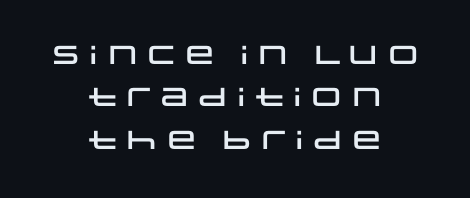
The gap between lines stays unmarked. A roman cut, with each character standing at attention. Vertically, the passage feels balanced, rows spaced as you'd expect. Horizontal alignment here is central, giving a formal, balanced look. A typesetter would call this zero additional tracking.
